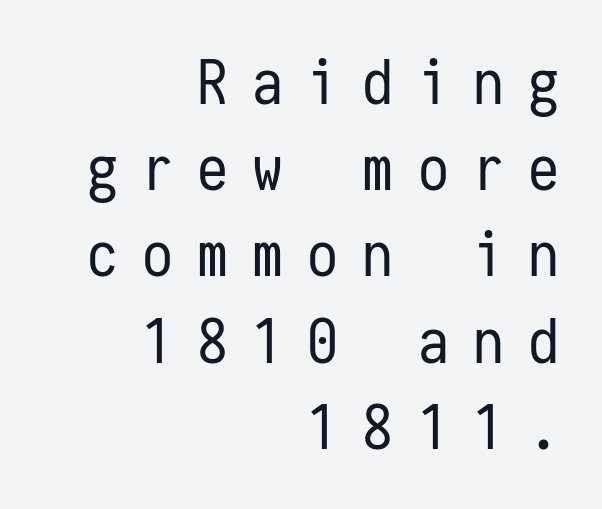
Q: Is the text bold? A: No.
Q: Is the text italic (slanted)? A: No, it is upright.
Q: Is the typeface a serif or a sans-serif typeface? A: Sans-serif.
Q: Is the text underlined? A: No.
Q: How is the paragraph aligned? A: Right-aligned.
Q: Is the spacing between letters normal or unusually wide? A: Unusually wide.
Q: Is the spacing between lines tight, normal or loose? A: Normal.
Q: Width (condensed, normal, or wide)? A: Condensed.
Q: Stroke contrast? A: Low.
Q: x-height? A: Medium.
Q: Monospaced? A: Yes.
